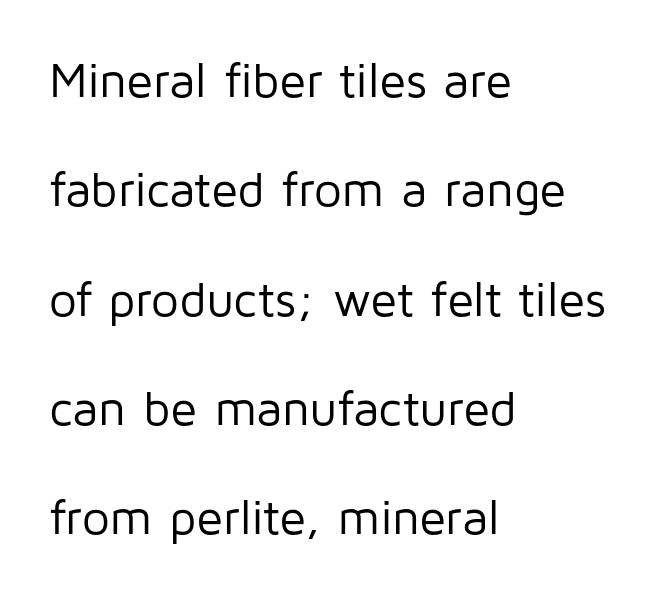
The image shows 49 px regular-weight sans-serif type, upright; set left-aligned, loose line spacing (2.23x), normal letter spacing, not underlined; low stroke contrast and a medium x-height.
